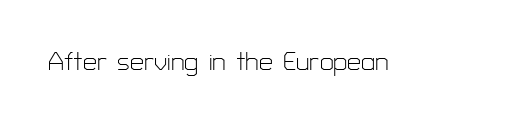
{"italic": "no", "bold": "no", "underline": "no", "letter_spacing": "normal", "letter_spacing_em": 0.0, "glyph_px": 25}
